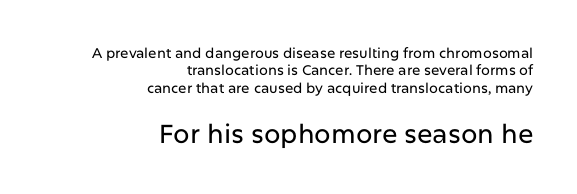
Q: Is the text italic (slanted)? A: No, it is upright.
Q: Is the text underlined? A: No.
Q: How is the paragraph aligned? A: Right-aligned.
Q: Is the spacing between letters normal or unusually wide? A: Normal.
Q: Which block of text is set in a larger size, the first (top) or the second (bottom)? A: The second (bottom) one.
